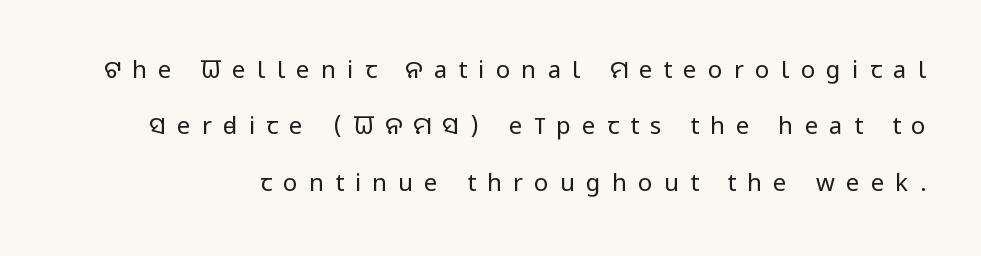
The image shows 24 px text type, upright; set loose line spacing (2.35x), unusually wide letter spacing (+0.47 em), not underlined.
